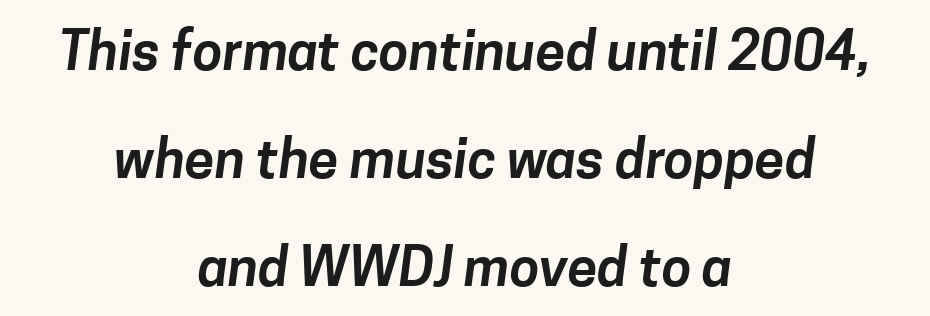
Typographically, this falls in the sans-serif category. Is there much room between lines? Yes — plenty of vertical air separates them. The passage shown has conventional tracking throughout. Bare-footed words on every line. Looks like regular typesetting: each glyph gets only the width it needs. This sample is center-justified, so both line endings float freely.
